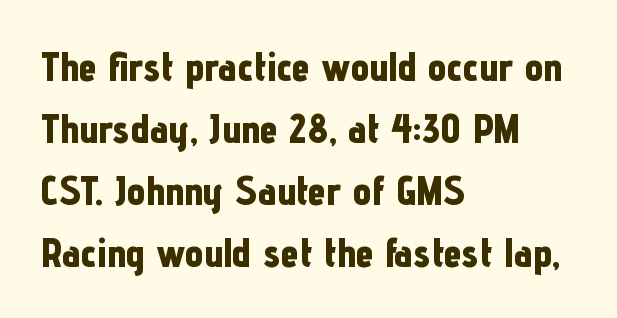
{"serif": "no", "italic": "no", "bold": "yes", "weight": "bold", "width": "condensed", "stroke_contrast": "low", "x_height": "medium", "monospaced": "no", "underline": "no", "align": "left", "line_spacing": "normal", "line_spacing_ratio": 1.51, "letter_spacing": "normal", "letter_spacing_em": 0.0, "glyph_px": 41}
